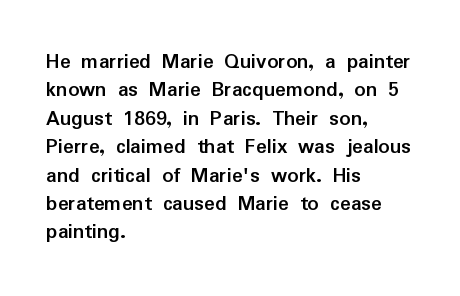
This is the regular roman posture of the typeface. The lines in this sample share a left origin and differ only in where they stop. Standard letterfit; no display-style spreading of the glyphs. Heavy-handed strokes throughout: this text is bold. The space directly below the letters is spotless.
